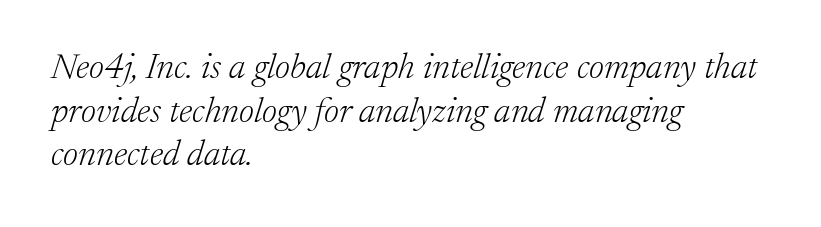
The whole block is typeset with a tilt. The cut favours lightness, reaching ordinary text weight at its darkest. In terms of letterform style, serifs are clearly present. Is the letter spacing exaggerated? No — it looks like the ordinary default. Spacing verdict: proportional, widths tailored to each character. The area under the type is left untouched.
